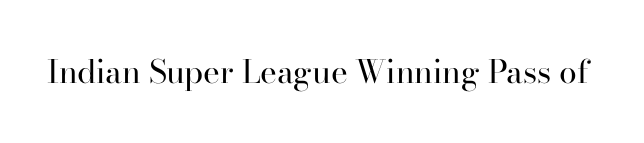
Does the type have serifs? Yes, each stem ends in a small foot. This rendering leaves character spacing at its baseline value. The passage shown is typed in a proportional face where columns would drift. The specimen reads as upright at a glance.
